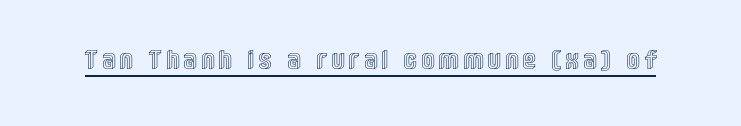
The image shows 27 px text type, upright; set unusually wide letter spacing (+0.22 em), underlined.
